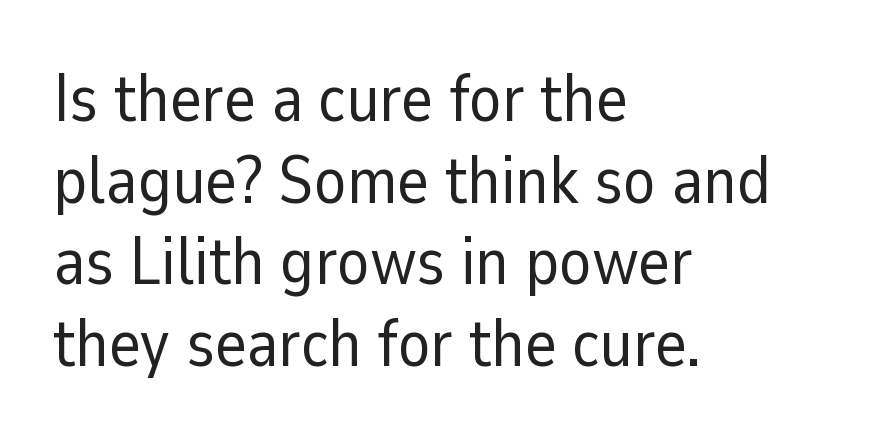
The image shows 67 px regular-weight sans-serif type, upright; set left-aligned, line spacing 1.22x, normal letter spacing, not underlined; low stroke contrast and a medium x-height.
